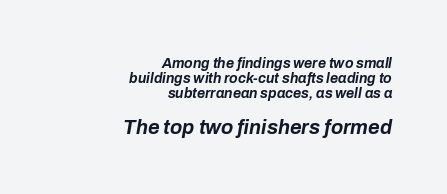
The image shows 20 px bold type, italic (leaning right); set right-aligned, tight line spacing (1.06x), normal letter spacing, not underlined; the second (bottom) block is 1.43x larger.
